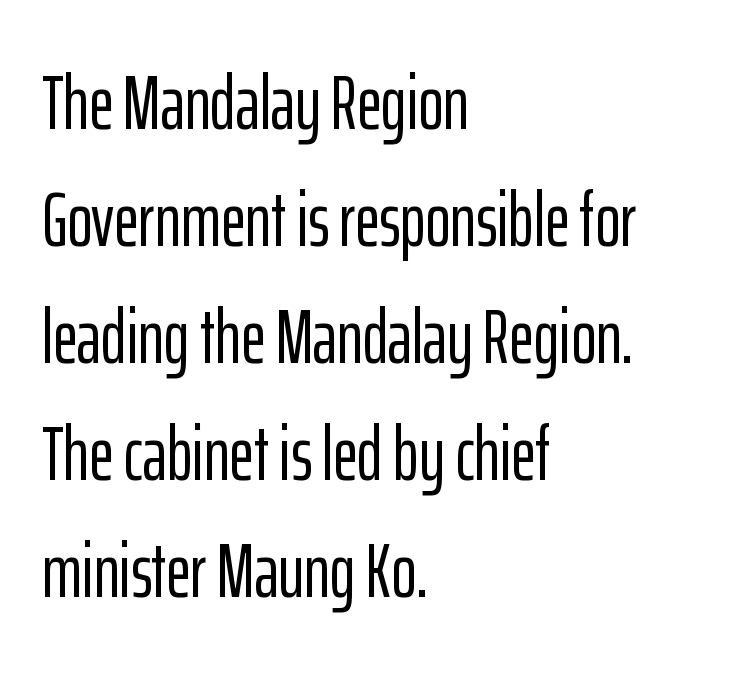
The image shows 76 px condensed sans-serif type, upright; set left-aligned, normal line spacing (1.54x), normal letter spacing, not underlined; low stroke contrast and a medium x-height.
